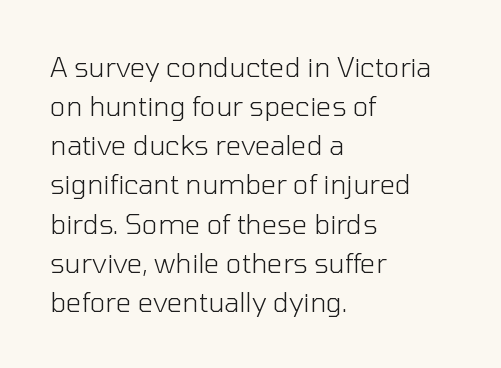
{"italic": "no", "bold": "no", "underline": "no", "align": "left", "line_spacing": "normal", "line_spacing_ratio": 1.45, "letter_spacing": "normal", "letter_spacing_em": 0.0, "glyph_px": 27}
